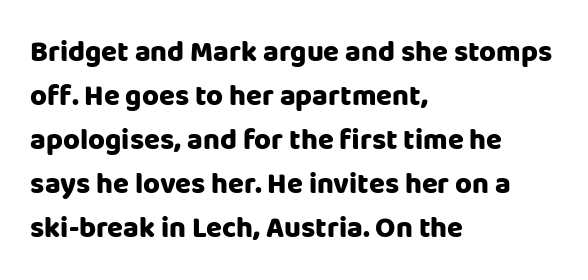
Q: Is the text bold? A: Yes.
Q: Is the text italic (slanted)? A: No, it is upright.
Q: Is the typeface a serif or a sans-serif typeface? A: Sans-serif.
Q: Is the text underlined? A: No.
Q: How is the paragraph aligned? A: Left-aligned.
Q: Is the spacing between letters normal or unusually wide? A: Normal.
Q: Is the spacing between lines tight, normal or loose? A: Normal.
Q: Width (condensed, normal, or wide)? A: Normal.
Q: Stroke contrast? A: Low.
Q: x-height? A: Large.
Q: Monospaced? A: No.
